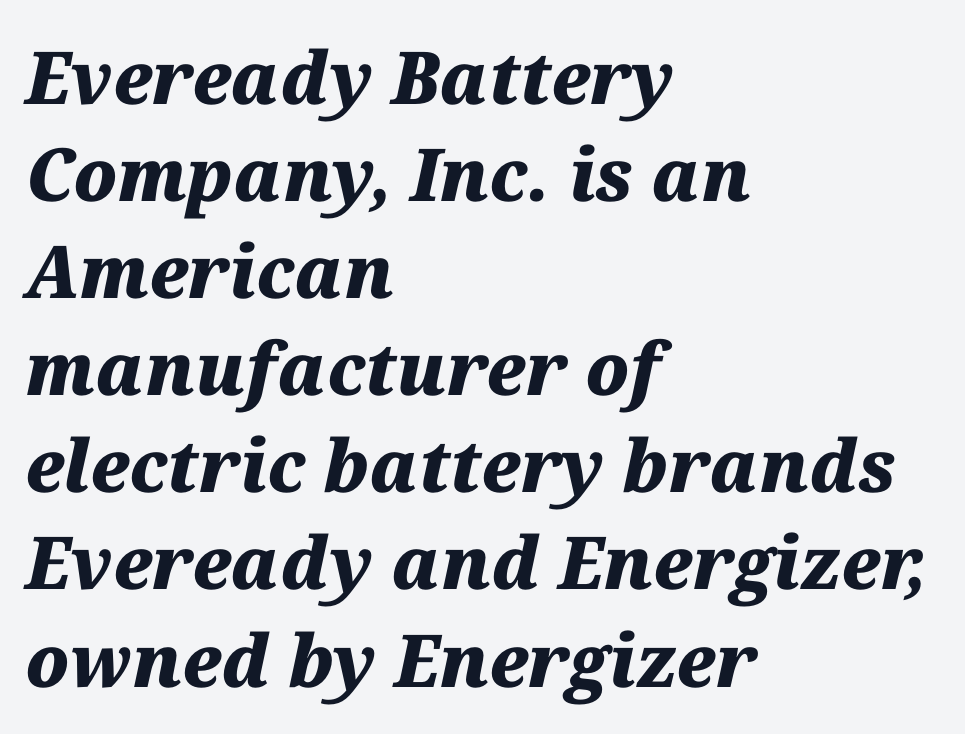
The image shows 73 px heavy type, italic (leaning right); set left-aligned, normal line spacing (1.33x), normal letter spacing, not underlined; medium stroke contrast and a medium x-height.
